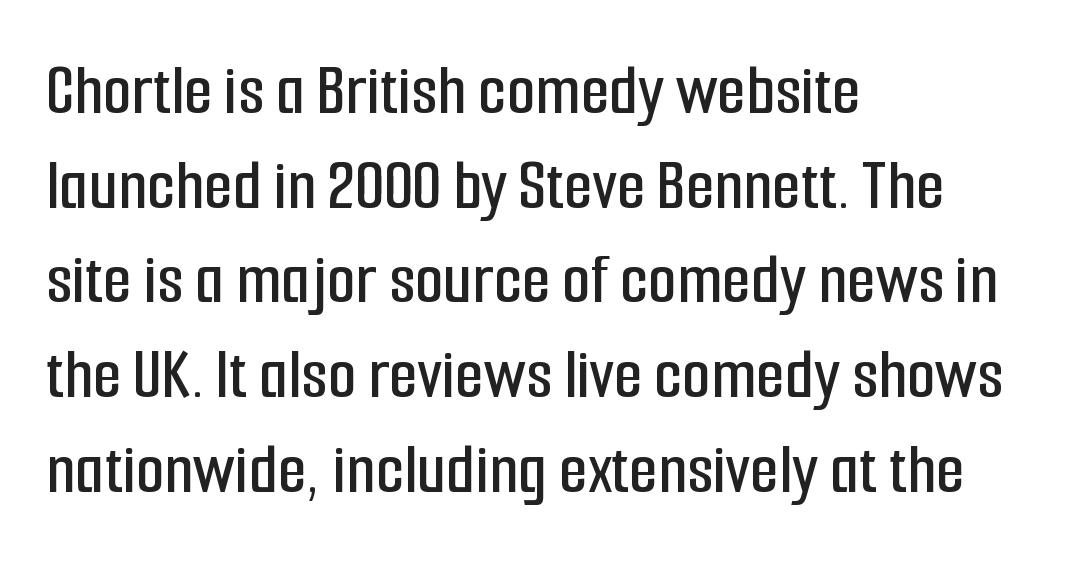
The compositor pushed each line to the left boundary. Each row of text sits above clean, open space. Compared with typical paragraphs, the rows here are spaced about the same. Observe the absence of serifs on each vertical stroke in this sample. Here the designer chose a conventional face with non-uniform glyph widths. Italic: no, the glyphs are upright roman.
